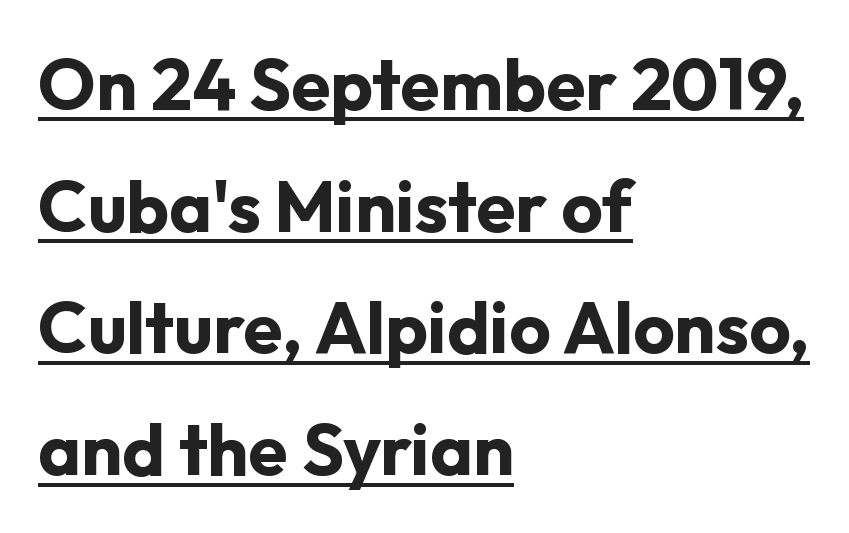
Each line starts at the same left margin while the right side varies. Ascenders rise straight up at ninety degrees. Strokes here are thick enough to call this a true bold. Is there much room between lines? A standard amount, neither cramped nor airy. The gaps between neighbouring characters are ordinary and unremarkable.
